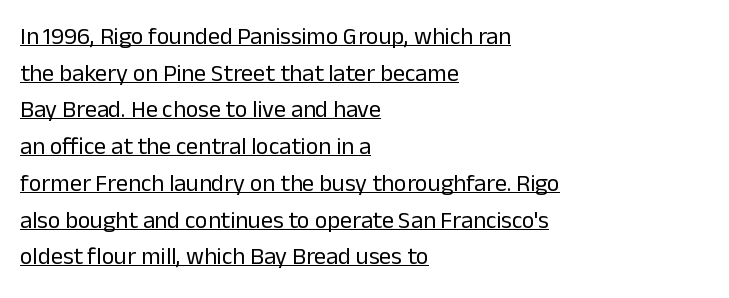
{"italic": "no", "bold": "no", "underline": "yes", "align": "left", "line_spacing": "normal", "line_spacing_ratio": 1.53, "letter_spacing": "normal", "letter_spacing_em": 0.0, "glyph_px": 24}
